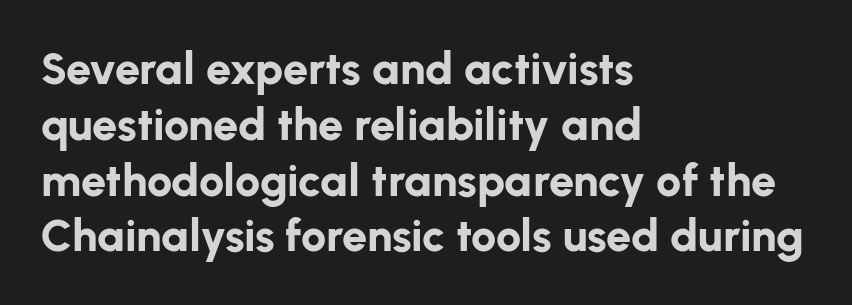
Q: Is the text bold? A: Yes.
Q: Is the text italic (slanted)? A: No, it is upright.
Q: Is the typeface a serif or a sans-serif typeface? A: Sans-serif.
Q: Is the text underlined? A: No.
Q: How is the paragraph aligned? A: Left-aligned.
Q: Is the spacing between letters normal or unusually wide? A: Normal.
Q: Width (condensed, normal, or wide)? A: Normal.
Q: Stroke contrast? A: Low.
Q: x-height? A: Medium.
Q: Monospaced? A: No.
